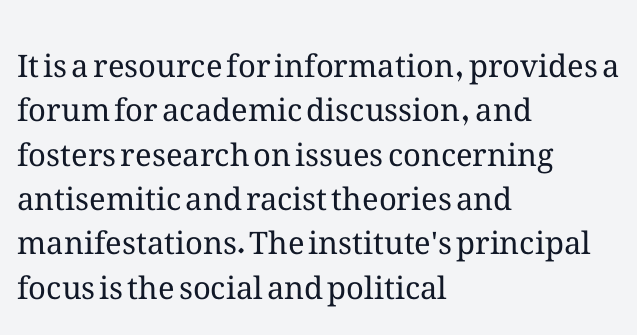
The image shows 31 px regular-weight type, upright; set left-aligned, normal line spacing (1.43x), normal letter spacing, not underlined; medium stroke contrast and a medium x-height.
